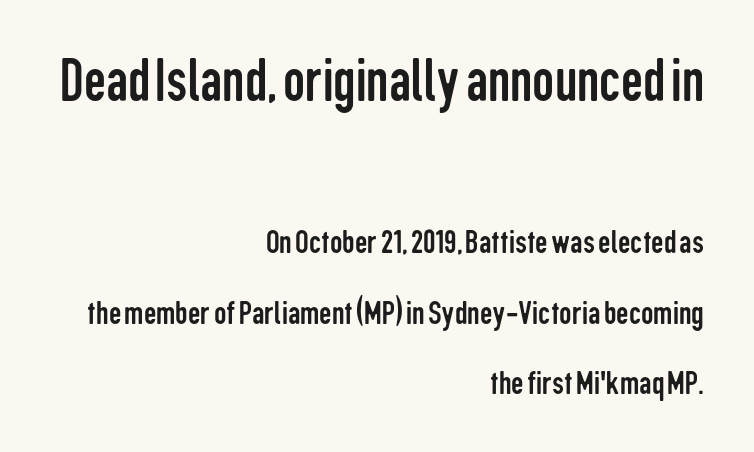
The image shows 62 px regular-weight, condensed sans-serif type, upright; set right-aligned, loose line spacing (2.02x), normal letter spacing, not underlined; the first (top) block is 1.77x larger; low stroke contrast and a medium x-height.
